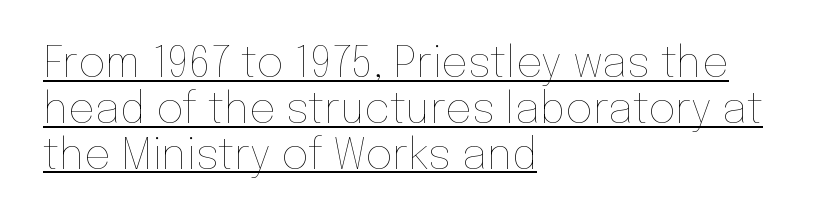
The image shows 42 px thin type, upright; set left-aligned, tight line spacing (1.09x), normal letter spacing, underlined; low stroke contrast and a medium x-height.
